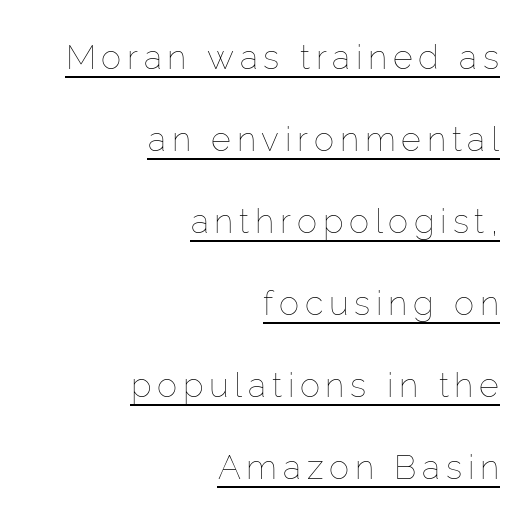
Q: Is the text bold? A: No.
Q: Is the text italic (slanted)? A: No, it is upright.
Q: Is the text underlined? A: Yes.
Q: How is the paragraph aligned? A: Right-aligned.
Q: Is the spacing between lines tight, normal or loose? A: Loose.
Q: Width (condensed, normal, or wide)? A: Normal.
Q: Stroke contrast? A: Low.
Q: x-height? A: Medium.
Q: Monospaced? A: No.
